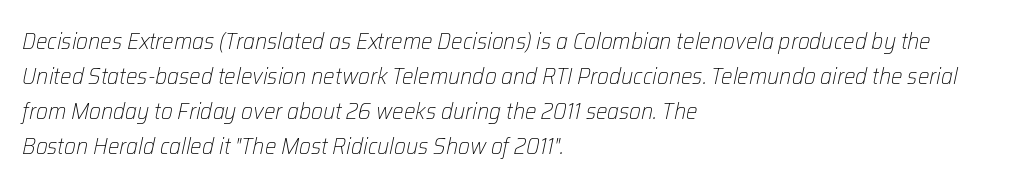
{"italic": "yes", "lean": "right", "slant_degrees": 12, "bold": "no", "underline": "no", "align": "left", "line_spacing": "normal", "line_spacing_ratio": 1.52, "letter_spacing": "normal", "letter_spacing_em": 0.0, "glyph_px": 23}
